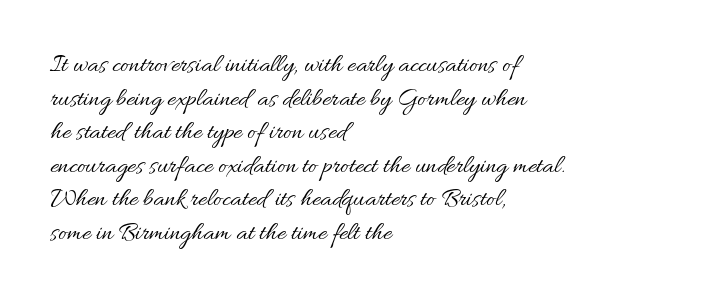
Q: Is the text bold? A: No.
Q: Is the text italic (slanted)? A: Yes.
Q: Is the text underlined? A: No.
Q: How is the paragraph aligned? A: Left-aligned.
Q: Is the spacing between letters normal or unusually wide? A: Normal.
Q: Is the spacing between lines tight, normal or loose? A: Normal.
